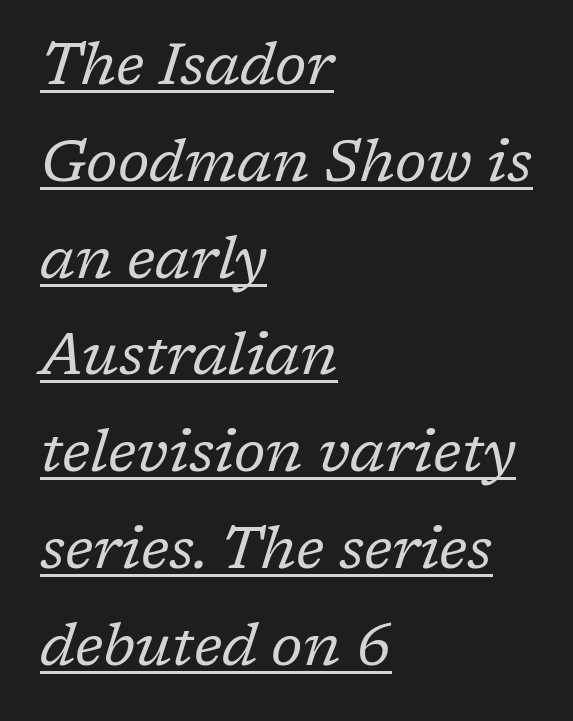
Q: Is the text bold? A: No.
Q: Is the text italic (slanted)? A: Yes, it leans right by about 17 degrees.
Q: Is the typeface a serif or a sans-serif typeface? A: Serif.
Q: Is the text underlined? A: Yes.
Q: How is the paragraph aligned? A: Left-aligned.
Q: Is the spacing between letters normal or unusually wide? A: Normal.
Q: Is the spacing between lines tight, normal or loose? A: Normal.
Q: Width (condensed, normal, or wide)? A: Normal.
Q: Stroke contrast? A: Low.
Q: x-height? A: Medium.
Q: Monospaced? A: No.
